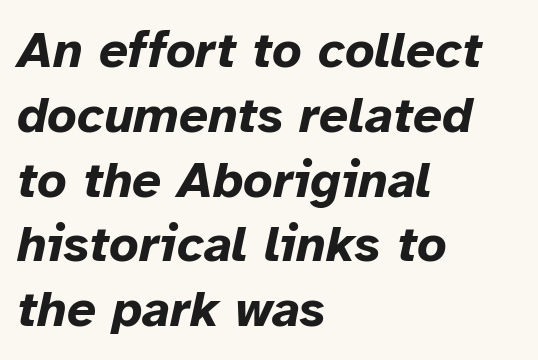
The image shows 51 px bold type, italic (leaning right); set left-aligned, normal line spacing (1.27x), normal letter spacing, not underlined; low stroke contrast and a medium x-height.
